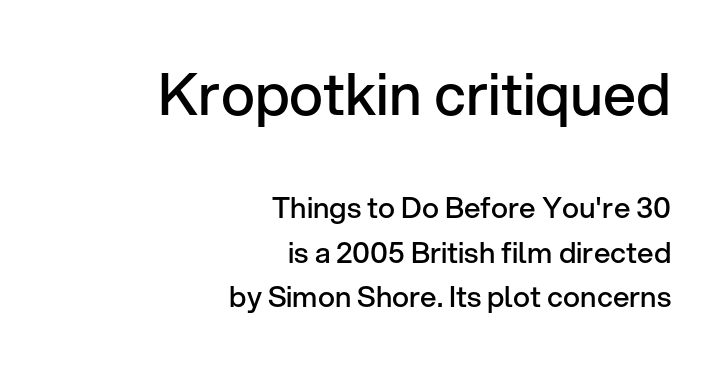
{"serif": "no", "italic": "no", "bold": "semi", "weight": "semibold", "width": "normal", "stroke_contrast": "low", "x_height": "medium", "monospaced": "no", "underline": "no", "align": "right", "line_spacing": "normal", "line_spacing_ratio": 1.53, "letter_spacing": "normal", "letter_spacing_em": 0.0, "larger_block": "first", "size_ratio": 2.0, "glyph_px": 58}
